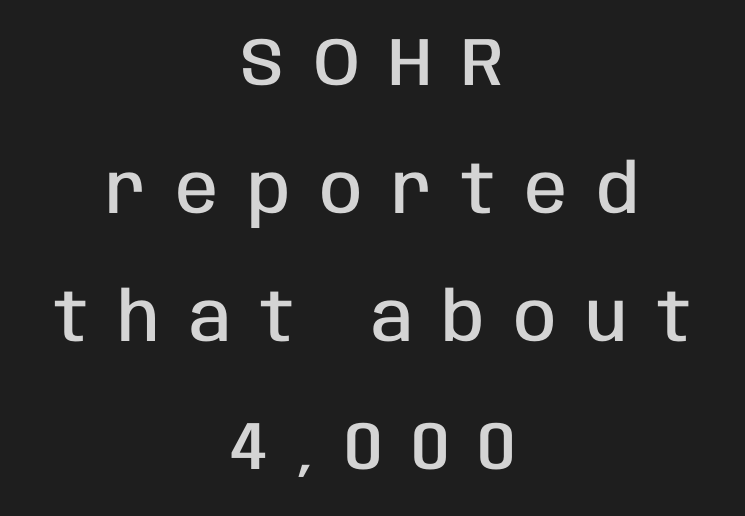
The image shows 68 px semibold, condensed sans-serif type, upright; set centered, line spacing 1.88x, unusually wide letter spacing (+0.44 em), not underlined; low stroke contrast and a large x-height.
